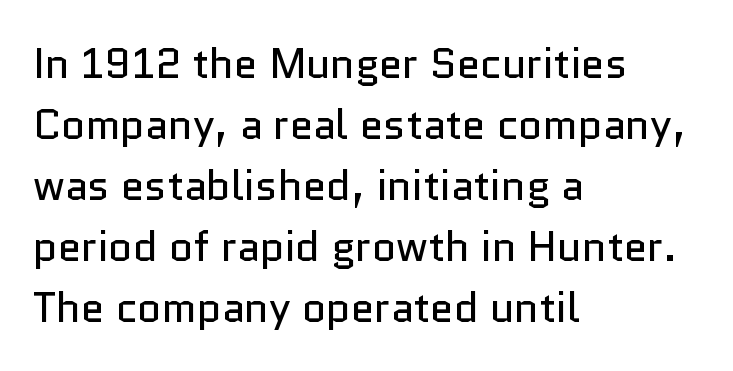
The image shows 42 px regular-weight sans-serif type, upright; set left-aligned, normal line spacing (1.45x), normal letter spacing, not underlined; low stroke contrast and a medium x-height.
